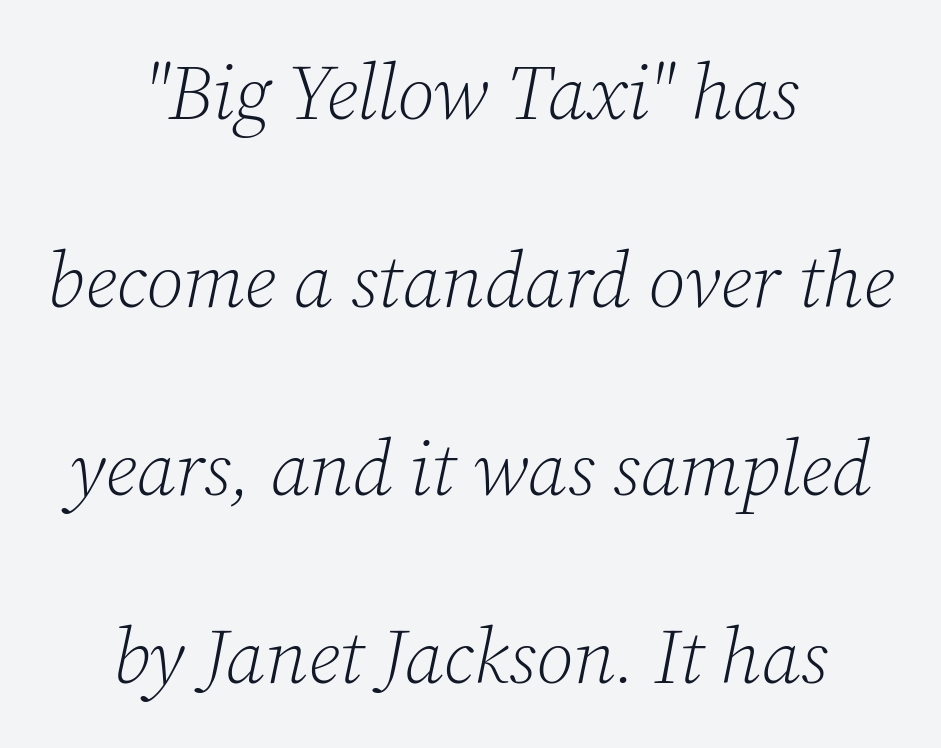
Both edges are ragged and mirror each other, which tells us the setting is centered. The tracking reads as untouched default to a designer's eye. No chunkiness to these letters — they're not bold. The leading is generous, giving the passage an open texture. The lettering tilts uniformly, giving the passage an italic look.
